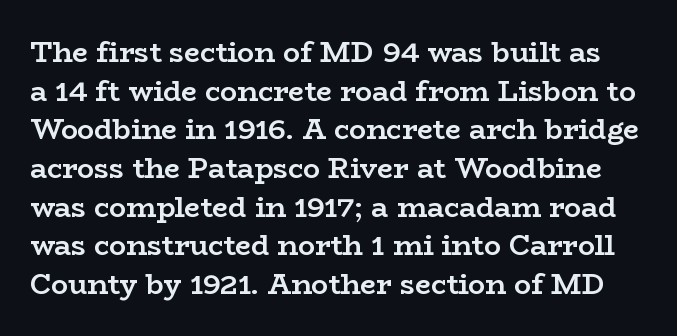
The image shows 28 px semibold, wide serif type, upright; set normal line spacing (1.38x), normal letter spacing, not underlined; low stroke contrast and a medium x-height.
